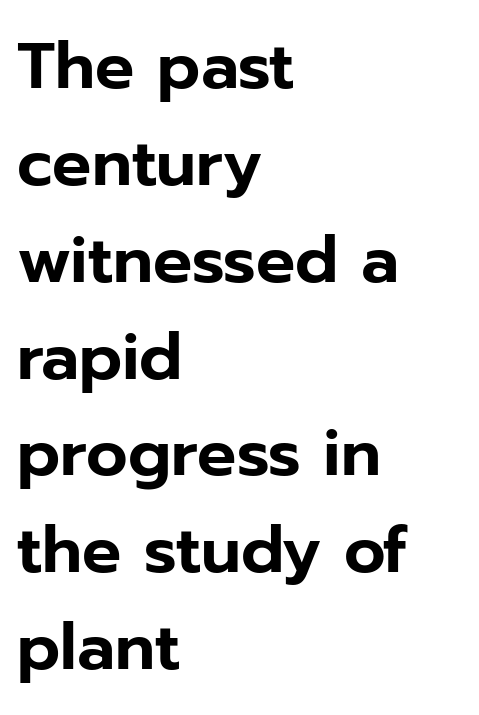
These lines sit exactly where default settings would place them. Here the designer chose a conventional face with non-uniform glyph widths. These lines are composed in type without serifs. Decoration check: the copy has no underline. Tracking here is standard; glyphs follow each other at the usual distance.
